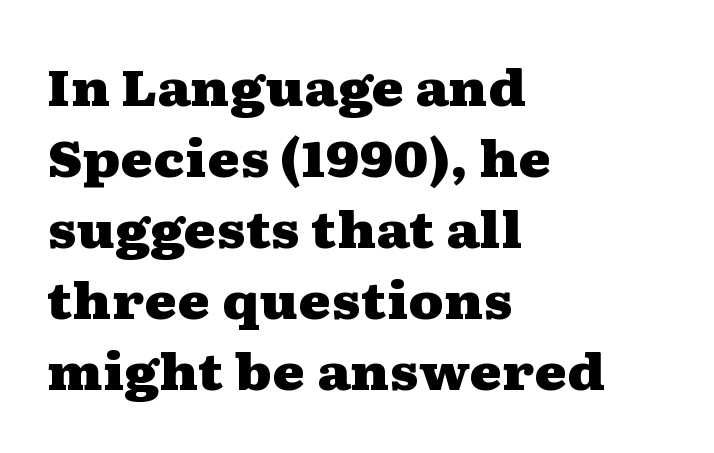
{"serif": "yes", "italic": "no", "bold": "yes", "weight": "heavy", "width": "wide", "stroke_contrast": "medium", "x_height": "medium", "monospaced": "no", "underline": "no", "align": "left", "line_spacing": "normal", "line_spacing_ratio": 1.42, "letter_spacing": "normal", "letter_spacing_em": 0.0, "glyph_px": 50}
